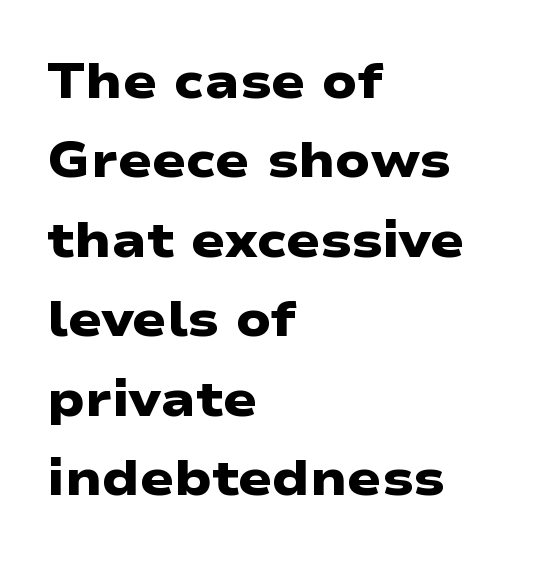
The passage shown is not underscored anywhere. On the weight axis this lands at bold, roughly 700. A typesetter would call this zero additional tracking. These lines stack with their left ends in a neat column. Character widths vary here, with narrow letters taking less room than wide ones.
